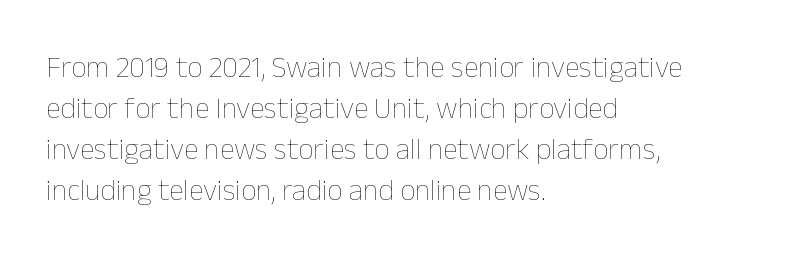
The paragraph shown leans on its left margin. This rendering features lettering with no underline. A typesetter would call this proportional, since set widths differ per character. Weight class: somewhere from thin through regular. Caption: standard tracking, unaltered. Rendered with straight, roman letterforms.
